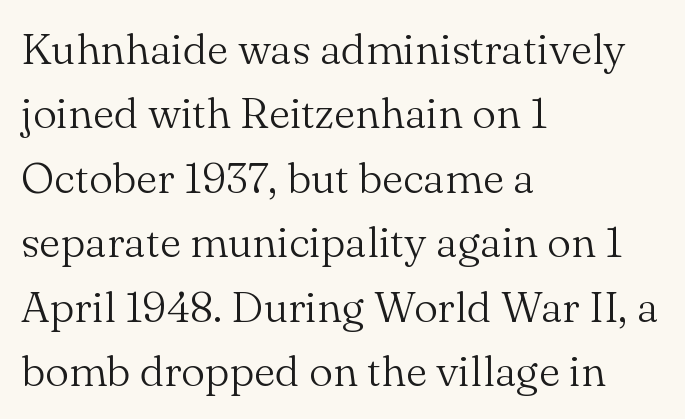
{"serif": "yes", "italic": "no", "bold": "no", "weight": "light", "width": "normal", "stroke_contrast": "medium", "x_height": "small", "monospaced": "no", "underline": "no", "align": "left", "line_spacing": "normal", "line_spacing_ratio": 1.5, "letter_spacing": "normal", "letter_spacing_em": 0.0, "glyph_px": 43}
